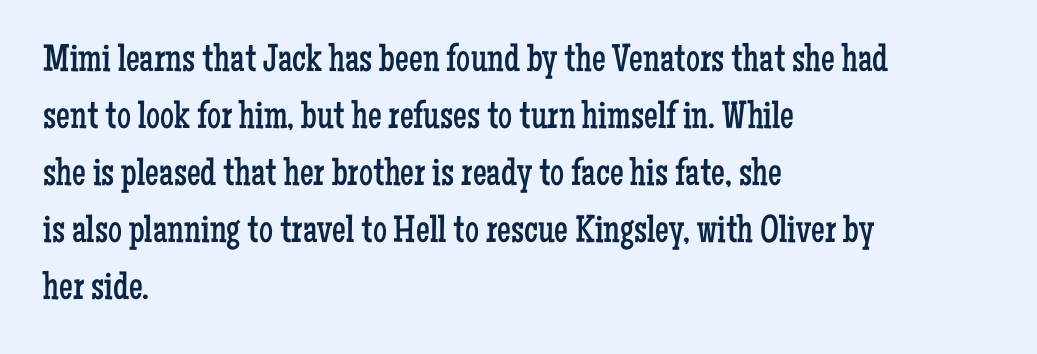
Q: Is the text bold? A: No.
Q: Is the text italic (slanted)? A: No, it is upright.
Q: Is the typeface a serif or a sans-serif typeface? A: Serif.
Q: Is the text underlined? A: No.
Q: How is the paragraph aligned? A: Left-aligned.
Q: Is the spacing between letters normal or unusually wide? A: Normal.
Q: Is the spacing between lines tight, normal or loose? A: Normal.
Q: Width (condensed, normal, or wide)? A: Condensed.
Q: Stroke contrast? A: Low.
Q: x-height? A: Medium.
Q: Monospaced? A: No.
